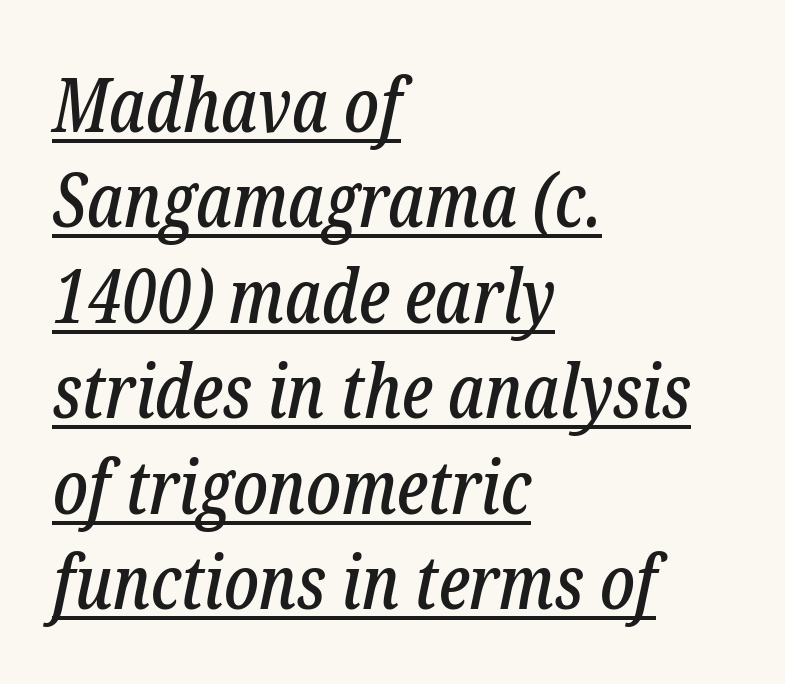
{"serif": "yes", "italic": "yes", "lean": "right", "slant_degrees": 12, "width": "condensed", "stroke_contrast": "low", "x_height": "medium", "monospaced": "no", "underline": "yes", "align": "left", "line_spacing": "normal", "line_spacing_ratio": 1.29, "letter_spacing": "normal", "letter_spacing_em": 0.0, "glyph_px": 74}
